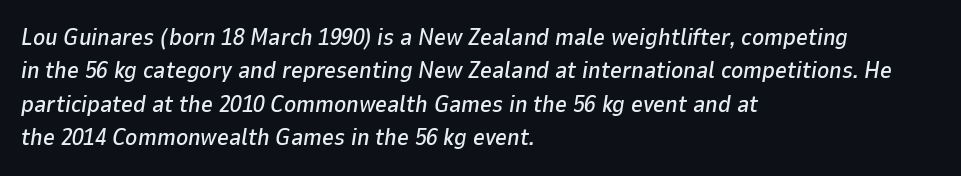
Q: Is the text italic (slanted)? A: Yes, it leans right by about 9 degrees.
Q: Is the text underlined? A: No.
Q: How is the paragraph aligned? A: Left-aligned.
Q: Is the spacing between letters normal or unusually wide? A: Normal.
Q: Is the spacing between lines tight, normal or loose? A: Normal.
